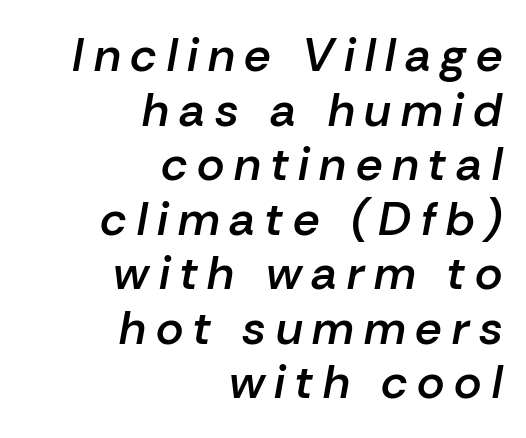
The image shows 47 px semibold type, italic (leaning right); set right-aligned, line spacing 1.16x, unusually wide letter spacing (+0.21 em), not underlined; low stroke contrast and a medium x-height.
